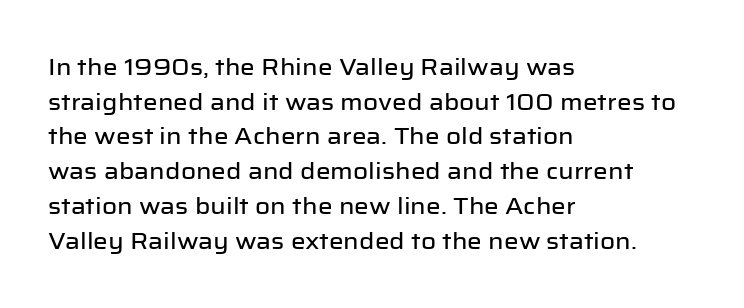
Q: Is the text italic (slanted)? A: No, it is upright.
Q: Is the text underlined? A: No.
Q: How is the paragraph aligned? A: Left-aligned.
Q: Is the spacing between letters normal or unusually wide? A: Normal.
Q: Is the spacing between lines tight, normal or loose? A: Normal.
